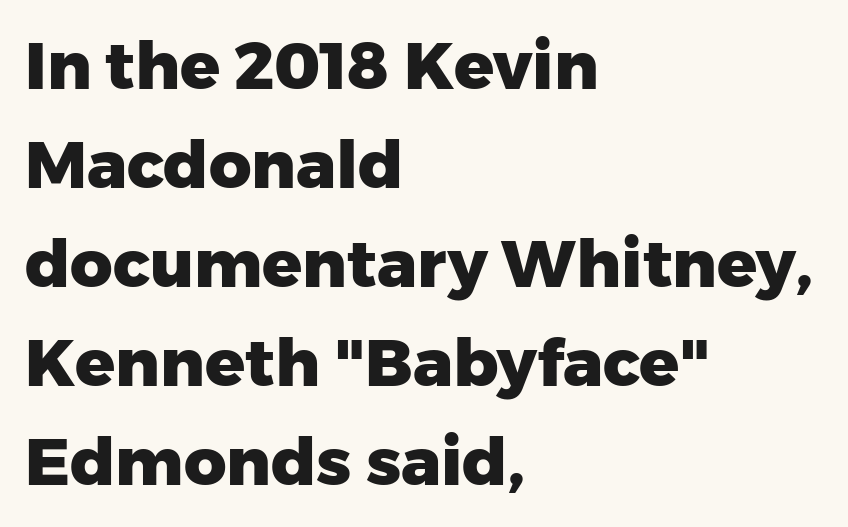
Q: Is the text bold? A: Yes.
Q: Is the text italic (slanted)? A: No, it is upright.
Q: Is the typeface a serif or a sans-serif typeface? A: Sans-serif.
Q: Is the text underlined? A: No.
Q: How is the paragraph aligned? A: Left-aligned.
Q: Is the spacing between letters normal or unusually wide? A: Normal.
Q: Is the spacing between lines tight, normal or loose? A: Normal.
Q: Width (condensed, normal, or wide)? A: Normal.
Q: Stroke contrast? A: Low.
Q: x-height? A: Medium.
Q: Monospaced? A: No.
